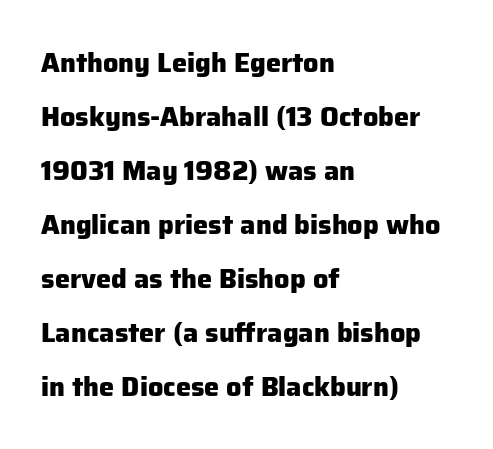
The image shows 27 px bold type, upright; set left-aligned, loose line spacing (2.0x), normal letter spacing, not underlined.
